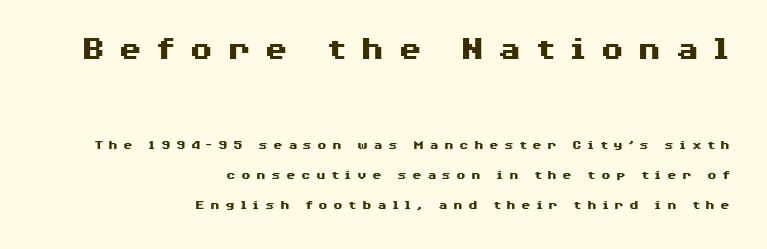
Q: Is the text bold? A: Yes.
Q: Is the text italic (slanted)? A: No, it is upright.
Q: Is the typeface a serif or a sans-serif typeface? A: Sans-serif.
Q: Is the text underlined? A: No.
Q: How is the paragraph aligned? A: Right-aligned.
Q: Is the spacing between letters normal or unusually wide? A: Unusually wide.
Q: Is the spacing between lines tight, normal or loose? A: Loose.
Q: Which block of text is set in a larger size, the first (top) or the second (bottom)? A: The first (top) one.
Q: Width (condensed, normal, or wide)? A: Wide.
Q: Stroke contrast? A: Medium.
Q: x-height? A: Medium.
Q: Monospaced? A: No.
